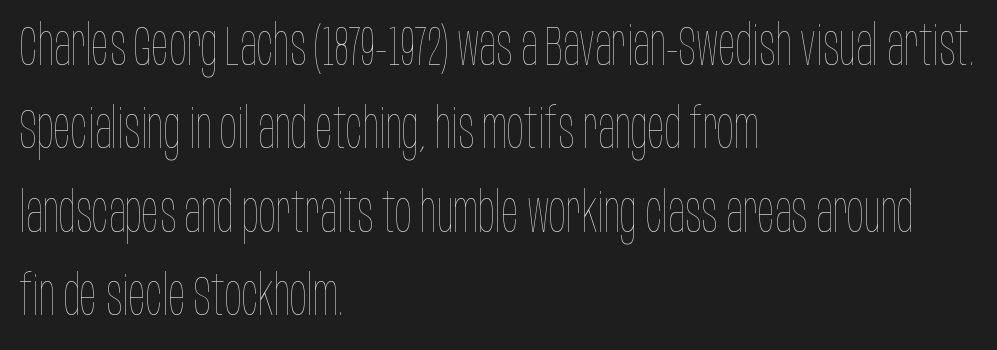
Q: Is the text bold? A: No.
Q: Is the text italic (slanted)? A: No, it is upright.
Q: Is the text underlined? A: No.
Q: How is the paragraph aligned? A: Left-aligned.
Q: Is the spacing between letters normal or unusually wide? A: Normal.
Q: Is the spacing between lines tight, normal or loose? A: Normal.
Q: Width (condensed, normal, or wide)? A: Condensed.
Q: Stroke contrast? A: Low.
Q: x-height? A: Large.
Q: Monospaced? A: No.
